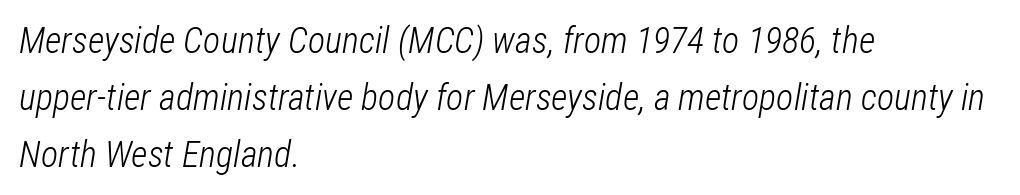
{"italic": "yes", "lean": "right", "slant_degrees": 12, "bold": "no", "weight": "light", "width": "condensed", "stroke_contrast": "low", "x_height": "medium", "monospaced": "no", "underline": "no", "align": "left", "line_spacing": "normal", "line_spacing_ratio": 1.58, "letter_spacing": "normal", "letter_spacing_em": 0.0, "glyph_px": 36}
